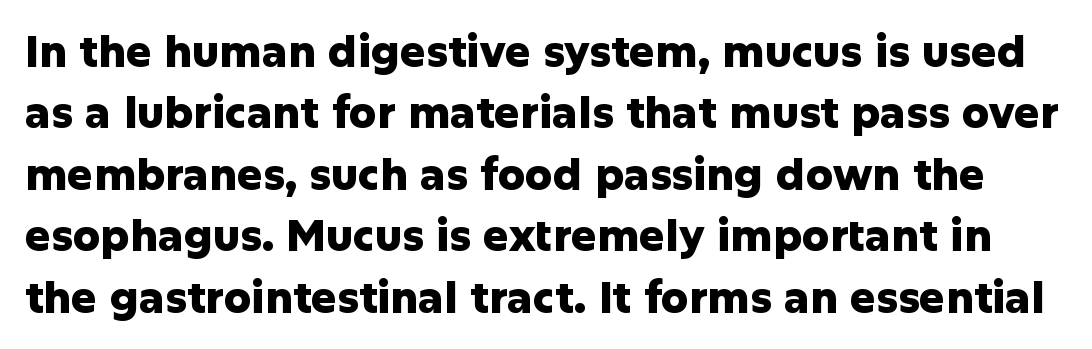
Q: Is the text bold? A: Yes.
Q: Is the text italic (slanted)? A: No, it is upright.
Q: Is the typeface a serif or a sans-serif typeface? A: Sans-serif.
Q: Is the text underlined? A: No.
Q: Is the spacing between letters normal or unusually wide? A: Normal.
Q: Is the spacing between lines tight, normal or loose? A: Normal.
Q: Width (condensed, normal, or wide)? A: Normal.
Q: Stroke contrast? A: Low.
Q: x-height? A: Medium.
Q: Monospaced? A: No.
